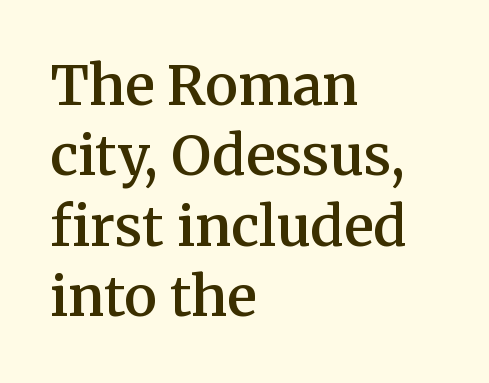
The image shows 55 px semibold serif type, upright; set left-aligned, normal line spacing (1.28x), normal letter spacing, not underlined; medium stroke contrast and a medium x-height.
